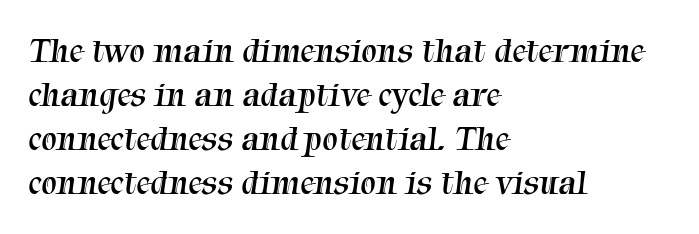
The font family rendered here belongs to the serif group. Underlining? Definitely not there. The rendering keeps characters at their native spacing. The passage shown is typed in a proportional face where columns would drift.
